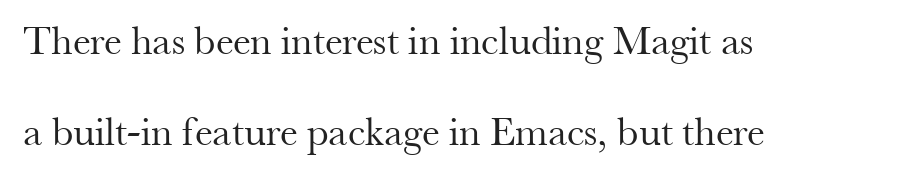
The image shows 41 px regular-weight serif type, upright; set left-aligned, loose line spacing (2.22x), normal letter spacing, not underlined; medium stroke contrast and a small x-height.
